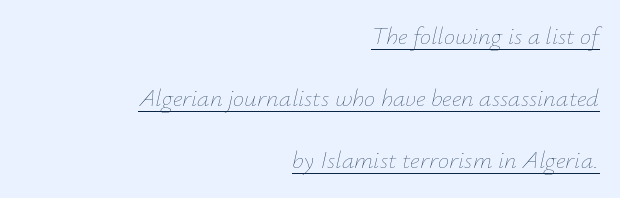
{"italic": "yes", "lean": "right", "slant_degrees": 12, "bold": "no", "underline": "yes", "align": "right", "line_spacing": "loose", "line_spacing_ratio": 2.49, "letter_spacing": "normal", "letter_spacing_em": 0.0, "glyph_px": 25}
